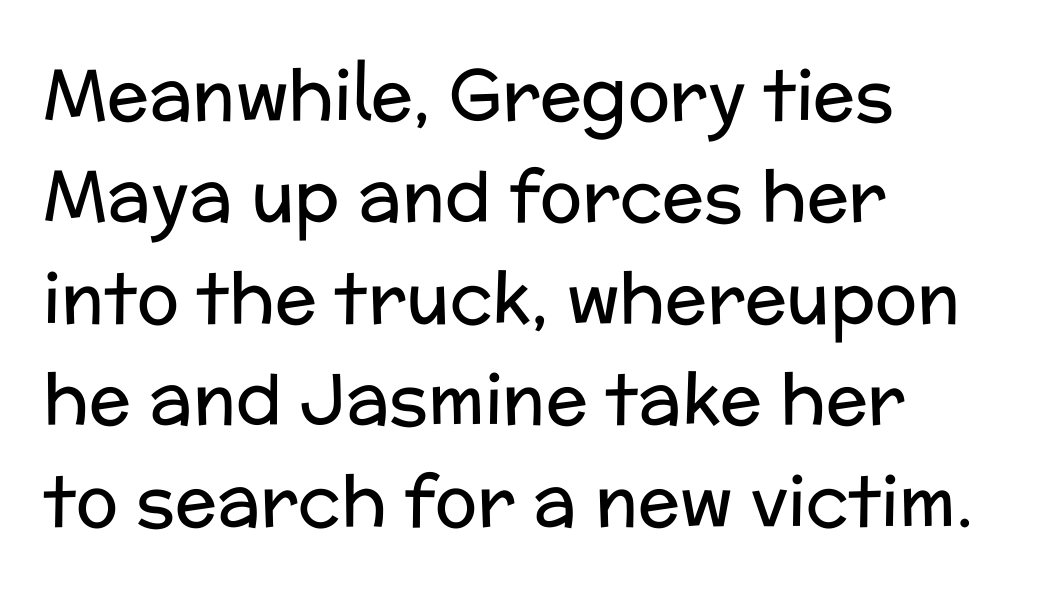
The image shows 70 px regular-weight sans-serif type, upright; set left-aligned, normal line spacing (1.45x), normal letter spacing, not underlined; low stroke contrast and a medium x-height.
